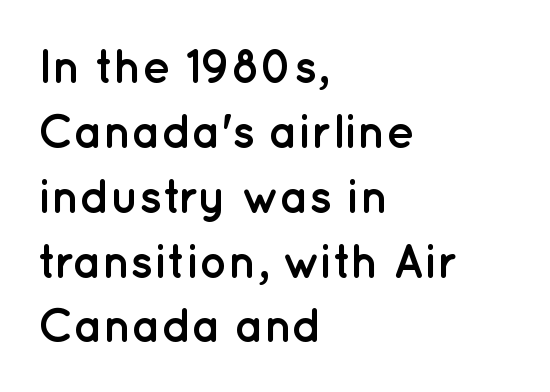
This is the regular roman posture of the typeface. Look at the stroke-to-counter ratio: heavy, a bold. Descender tails drop into unmarked territory. The paragraph has a hard left edge and a soft right edge. These lines sit exactly where default settings would place them. How are the letters spaced? Ordinarily, with no added tracking.
